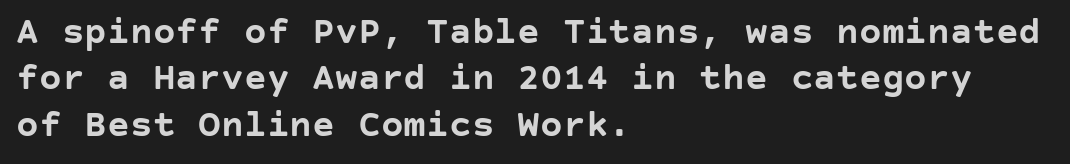
{"serif": "no", "italic": "no", "bold": "yes", "weight": "semibold", "width": "normal", "stroke_contrast": "low", "x_height": "large", "underline": "no", "align": "left", "line_spacing_ratio": 1.22, "letter_spacing": "normal", "letter_spacing_em": 0.0, "glyph_px": 38}
